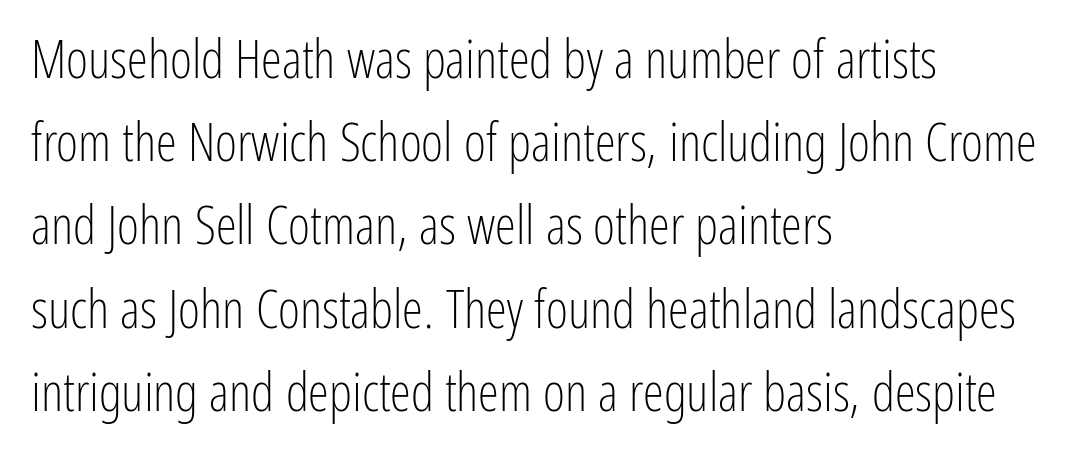
{"serif": "no", "italic": "no", "bold": "no", "weight": "light", "width": "condensed", "stroke_contrast": "low", "x_height": "medium", "monospaced": "no", "underline": "no", "align": "left", "line_spacing": "normal", "line_spacing_ratio": 1.57, "letter_spacing": "normal", "letter_spacing_em": 0.0, "glyph_px": 53}
